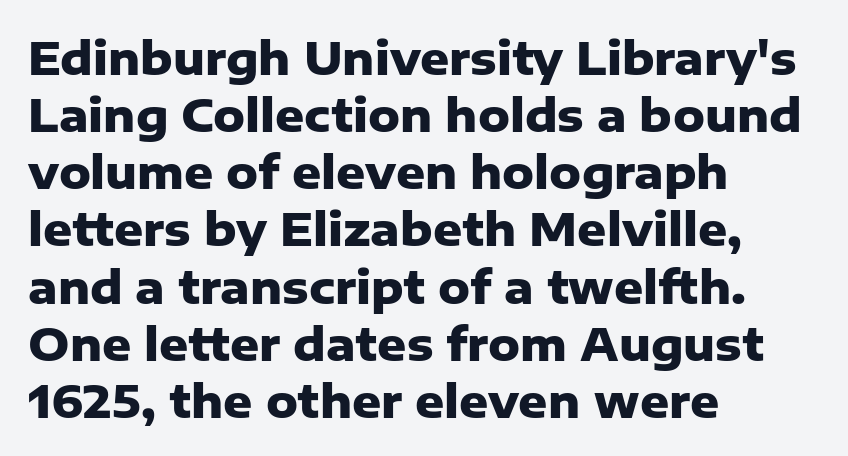
Q: Is the text bold? A: Yes.
Q: Is the text italic (slanted)? A: No, it is upright.
Q: Is the typeface a serif or a sans-serif typeface? A: Sans-serif.
Q: Is the text underlined? A: No.
Q: How is the paragraph aligned? A: Left-aligned.
Q: Is the spacing between letters normal or unusually wide? A: Normal.
Q: Is the spacing between lines tight, normal or loose? A: Normal.
Q: Width (condensed, normal, or wide)? A: Normal.
Q: Stroke contrast? A: Low.
Q: x-height? A: Medium.
Q: Monospaced? A: No.
